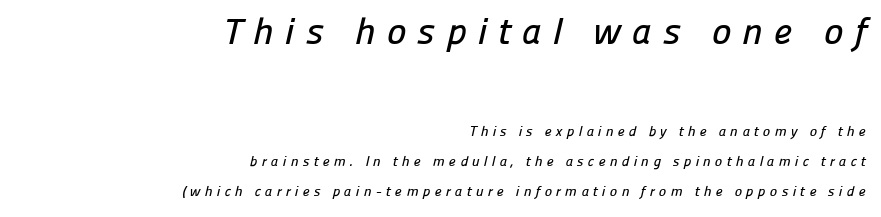
The image shows 37 px sans-serif type; set right-aligned, loose line spacing (2.15x), unusually wide letter spacing (+0.3 em), not underlined; the first (top) block is 2.64x larger; low stroke contrast and a medium x-height.
